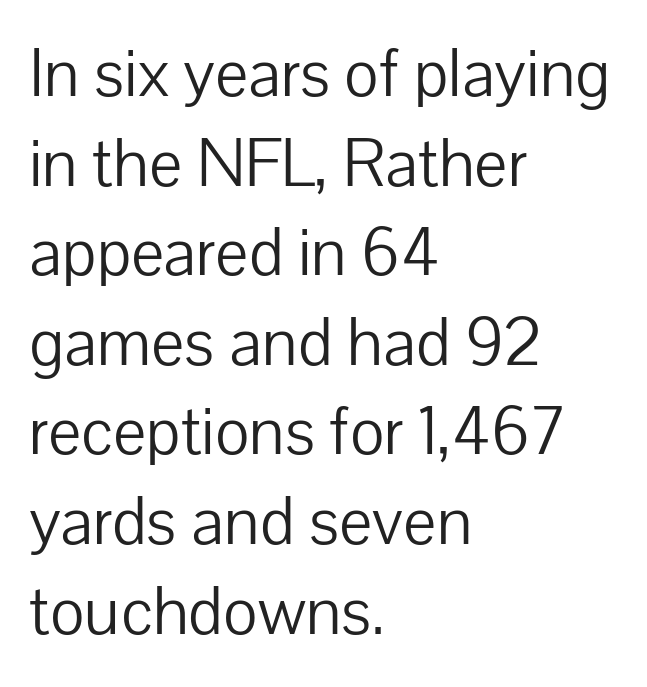
{"serif": "no", "italic": "no", "bold": "no", "weight": "light", "width": "normal", "stroke_contrast": "low", "x_height": "medium", "monospaced": "no", "underline": "no", "align": "left", "line_spacing": "normal", "line_spacing_ratio": 1.28, "letter_spacing": "normal", "letter_spacing_em": 0.0, "glyph_px": 70}
